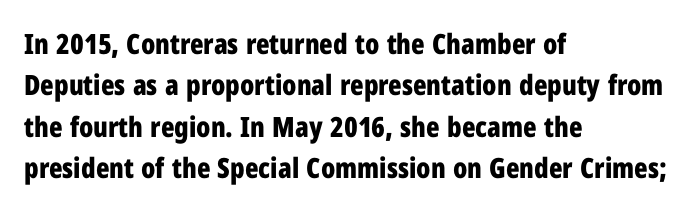
{"serif": "no", "italic": "no", "bold": "yes", "weight": "bold", "width": "condensed", "stroke_contrast": "low", "x_height": "medium", "monospaced": "no", "underline": "no", "align": "left", "line_spacing": "normal", "line_spacing_ratio": 1.48, "letter_spacing": "normal", "letter_spacing_em": 0.0, "glyph_px": 28}
